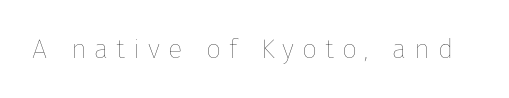
{"italic": "no", "bold": "no", "underline": "no", "letter_spacing": "wide", "letter_spacing_em": 0.29, "glyph_px": 27}
